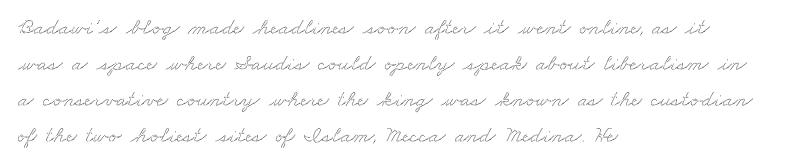
The image shows 23 px text type; set left-aligned, normal line spacing (1.56x), normal letter spacing, not underlined.
